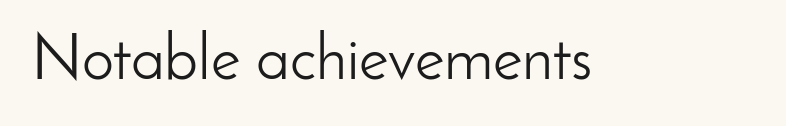
A light-to-regular cut is what we see here. The passage shown is typeset with a sans-serif family. Here the designer chose a conventional face with non-uniform glyph widths. Rule under the text: the space is simply empty. Default kerning and tracking; the words read as compact shapes. The lettering stays uniformly vertical, giving the passage a roman look.
